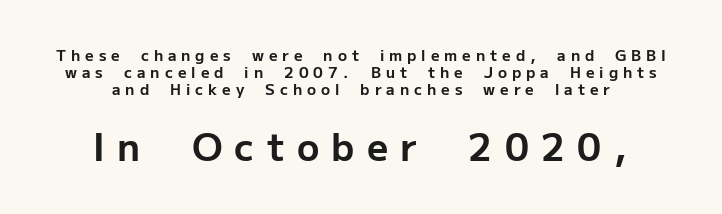
The letters carry no serifs — their stems end cleanly without finishing strokes. This sample has the flowing, uneven cadence of proportional lettering. On the weight axis this lands at bold, roughly 700. In this sample the second text group is rendered at the bigger scale. The gap between lines stays unmarked. Designer's note — italics off, roman on.
